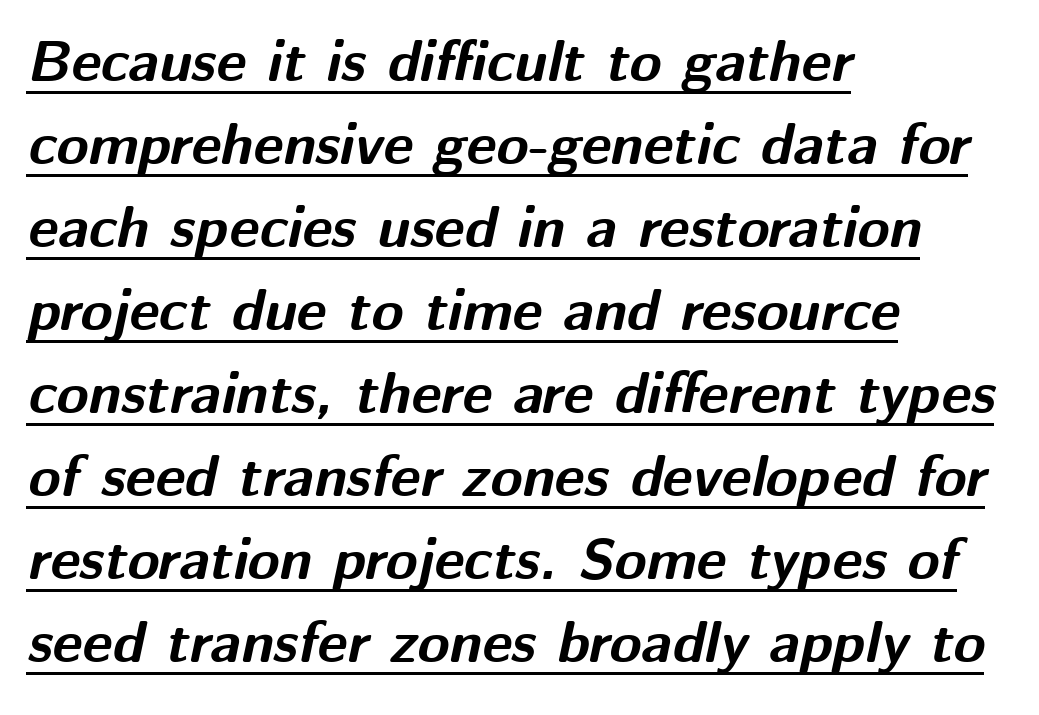
The image shows 58 px bold type, italic (leaning right); set left-aligned, normal line spacing (1.43x), normal letter spacing, underlined; medium stroke contrast and a medium x-height.
